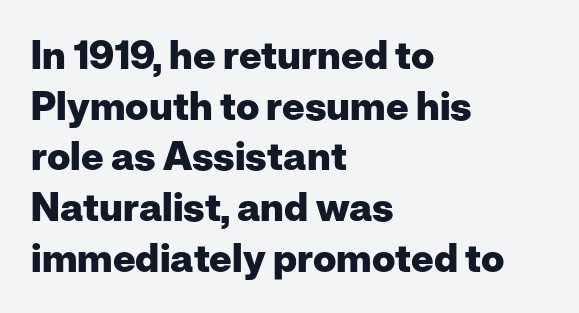
The image shows 39 px heavy sans-serif type, upright; set left-aligned, normal line spacing (1.3x), normal letter spacing, not underlined; low stroke contrast and a medium x-height.
